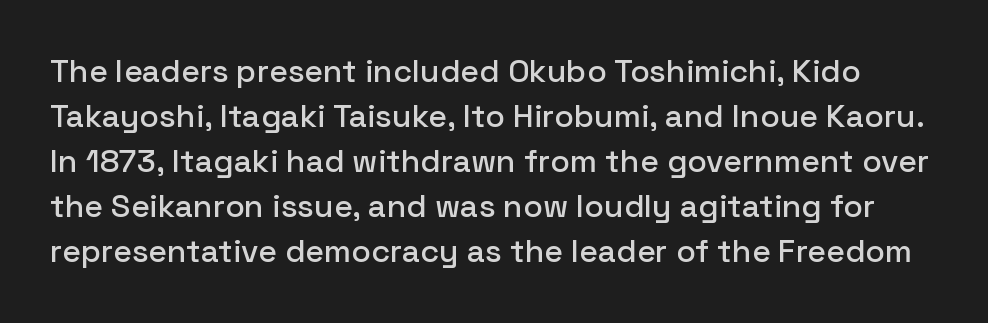
{"serif": "no", "italic": "no", "width": "normal", "stroke_contrast": "low", "x_height": "medium", "monospaced": "no", "underline": "no", "line_spacing": "normal", "line_spacing_ratio": 1.41, "letter_spacing": "normal", "letter_spacing_em": 0.0, "glyph_px": 32}
